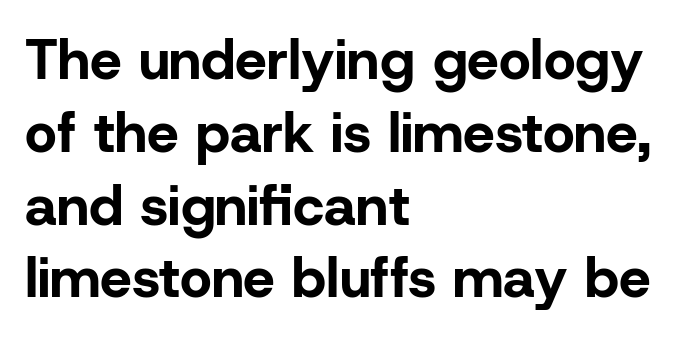
{"serif": "no", "italic": "no", "bold": "yes", "weight": "bold", "width": "normal", "stroke_contrast": "low", "x_height": "medium", "monospaced": "no", "underline": "no", "align": "left", "line_spacing": "normal", "line_spacing_ratio": 1.3, "letter_spacing": "normal", "letter_spacing_em": 0.0, "glyph_px": 56}
